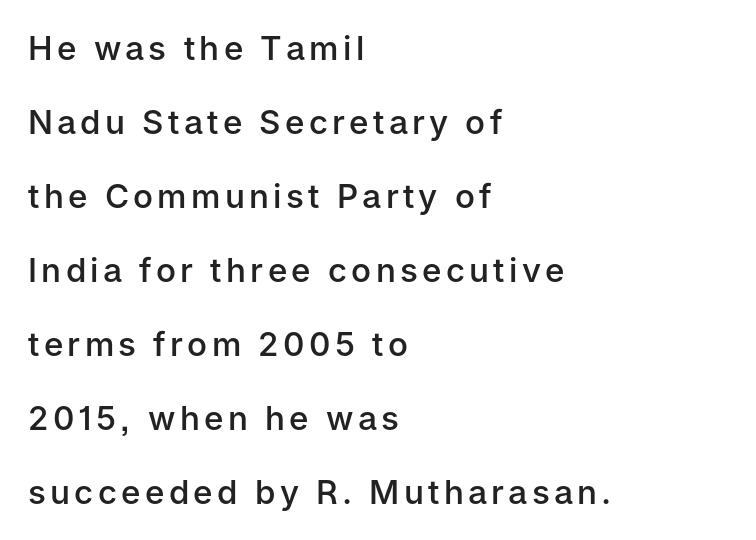
{"serif": "no", "italic": "no", "bold": "semi", "weight": "semibold", "width": "normal", "stroke_contrast": "low", "x_height": "medium", "monospaced": "no", "underline": "no", "align": "left", "line_spacing": "loose", "line_spacing_ratio": 2.24, "glyph_px": 33}
